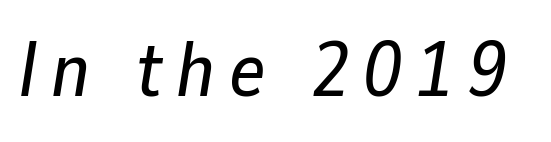
{"italic": "yes", "lean": "right", "slant_degrees": 9, "width": "normal", "stroke_contrast": "low", "x_height": "medium", "monospaced": "no", "underline": "no", "glyph_px": 77}
